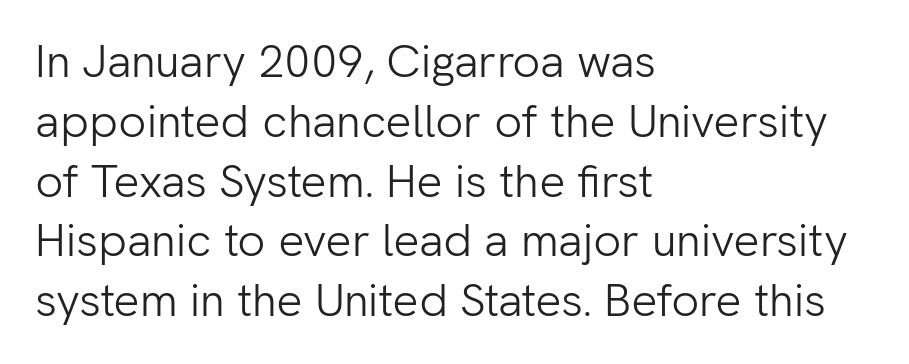
{"serif": "no", "italic": "no", "bold": "no", "weight": "light", "width": "normal", "stroke_contrast": "low", "x_height": "medium", "monospaced": "no", "underline": "no", "align": "left", "line_spacing": "normal", "line_spacing_ratio": 1.3, "letter_spacing": "normal", "letter_spacing_em": 0.0, "glyph_px": 46}
